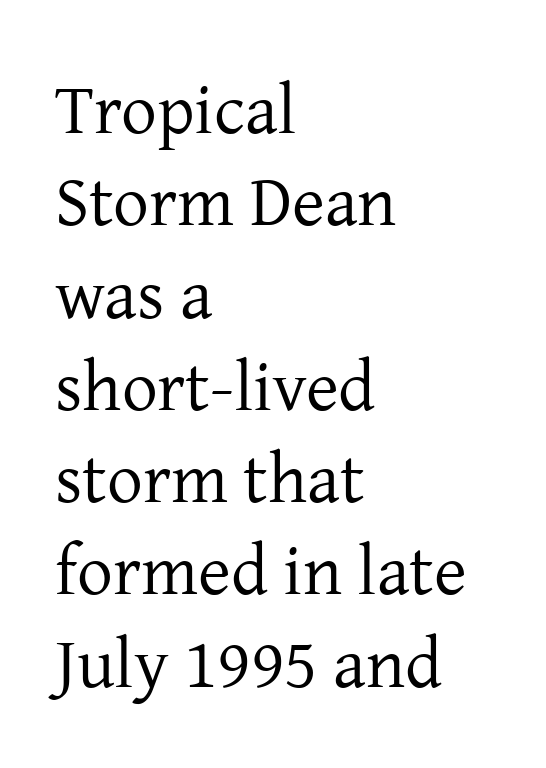
{"serif": "yes", "italic": "no", "bold": "no", "weight": "regular", "width": "normal", "stroke_contrast": "low", "x_height": "medium", "monospaced": "no", "underline": "no", "align": "left", "line_spacing": "normal", "line_spacing_ratio": 1.3, "letter_spacing": "normal", "letter_spacing_em": 0.0, "glyph_px": 71}
